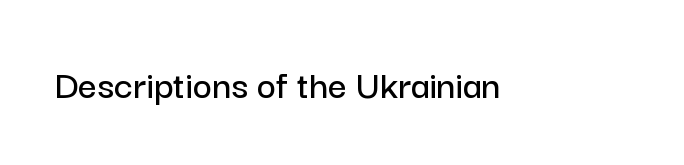
{"serif": "no", "italic": "no", "width": "normal", "stroke_contrast": "low", "x_height": "medium", "monospaced": "no", "underline": "no", "letter_spacing": "normal", "letter_spacing_em": 0.0, "glyph_px": 41}
